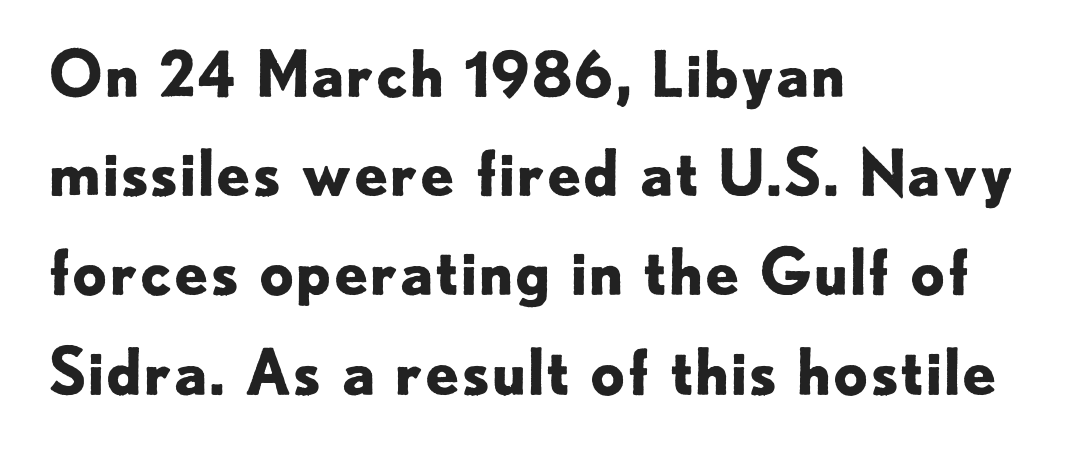
{"serif": "no", "italic": "no", "bold": "yes", "weight": "bold", "width": "normal", "stroke_contrast": "low", "x_height": "small", "monospaced": "no", "underline": "no", "align": "left", "line_spacing": "normal", "line_spacing_ratio": 1.6, "letter_spacing": "normal", "letter_spacing_em": 0.0, "glyph_px": 62}
